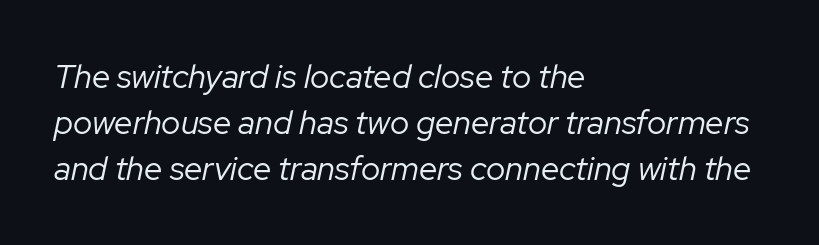
Successive baselines arrive at the customary interval. Bare-footed words on every line. Slanted lettering throughout. Stroke thickness stays within the range of a standard reading face or lighter.
